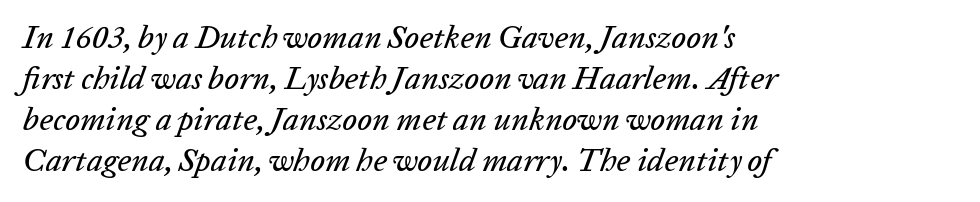
Q: Is the text italic (slanted)? A: Yes, it leans right by about 20 degrees.
Q: Is the text underlined? A: No.
Q: How is the paragraph aligned? A: Left-aligned.
Q: Is the spacing between letters normal or unusually wide? A: Normal.
Q: Is the spacing between lines tight, normal or loose? A: Normal.
Q: Width (condensed, normal, or wide)? A: Normal.
Q: Stroke contrast? A: Low.
Q: x-height? A: Medium.
Q: Monospaced? A: No.
